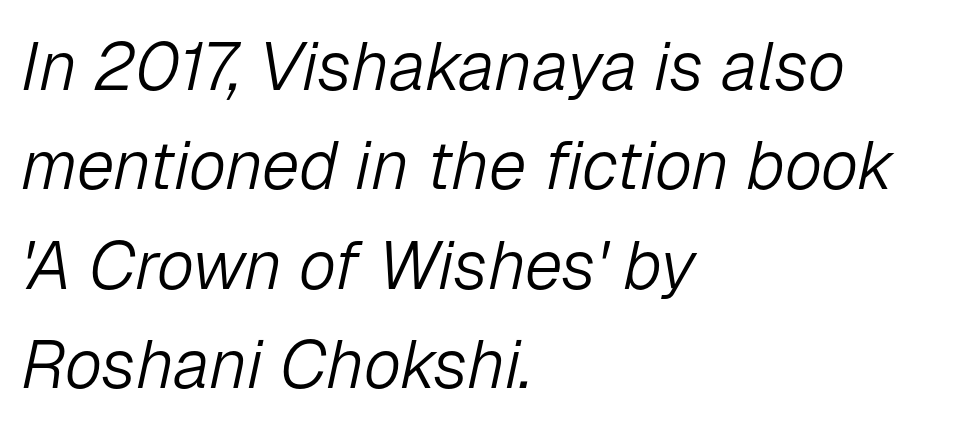
The image shows 68 px light type, italic (leaning right); set left-aligned, normal line spacing (1.46x), normal letter spacing, not underlined; low stroke contrast and a medium x-height.
